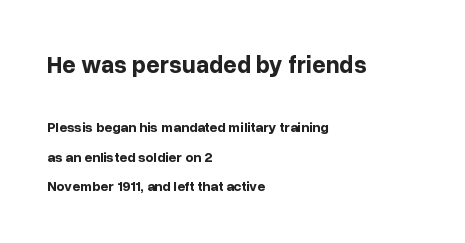
This rendering leaves character spacing at its baseline value. Regarding leading, the lines here are spaced well apart. Type size steps down from the first block to the second. Does the lettering tilt? It doesn't — this is upright. Does the copy run flush right? No — it runs flush left. Bold? Absolutely — the strokes are thick and heavy.
